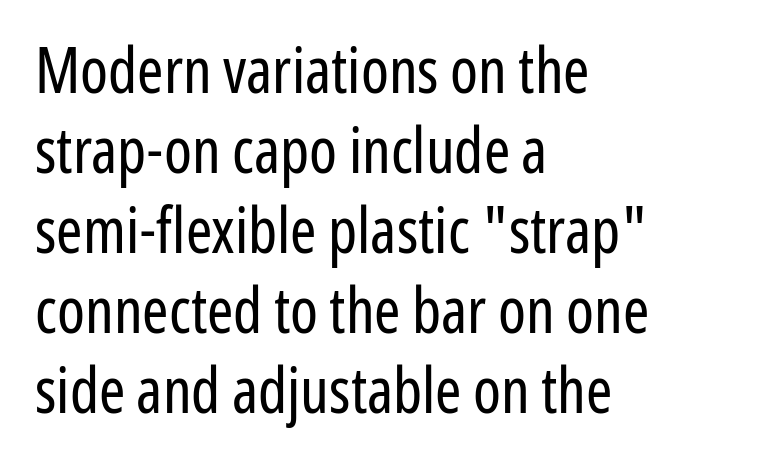
Inter-character spacing is left at the font's built-in metrics. The paragraph has a hard left edge and a soft right edge. A typesetter would call this proportional, since set widths differ per character. Regarding serifs, this sample does without them. Style check: upright.
